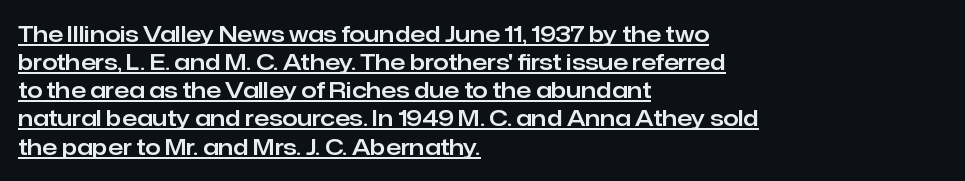
Line starts are locked; line ends wander. This block has exactly the height ordinary leading produces. This is underlined copy, the kind a proofreader might mark for attention. Nobody touched the tracking dial on this one. The letters stand upright; this is a roman face.
